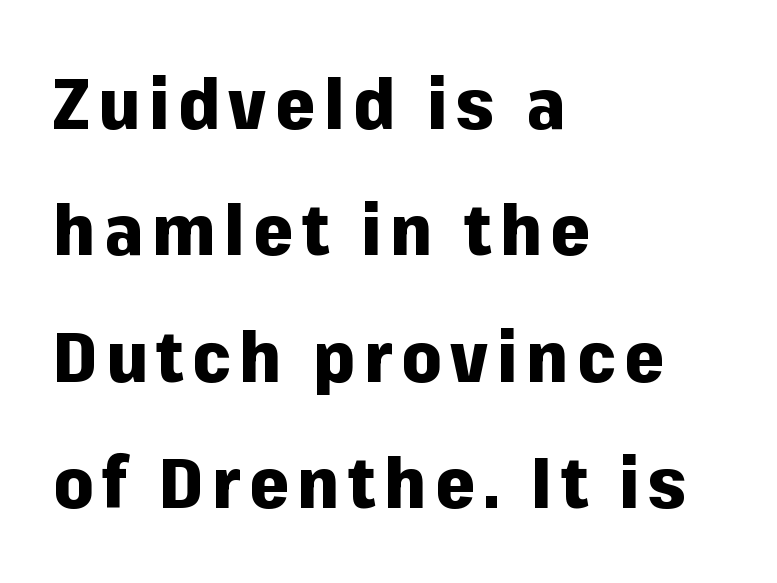
Q: Is the text bold? A: Yes.
Q: Is the text italic (slanted)? A: No, it is upright.
Q: Is the typeface a serif or a sans-serif typeface? A: Sans-serif.
Q: Is the text underlined? A: No.
Q: How is the paragraph aligned? A: Left-aligned.
Q: Width (condensed, normal, or wide)? A: Normal.
Q: Stroke contrast? A: Low.
Q: x-height? A: Medium.
Q: Monospaced? A: No.
